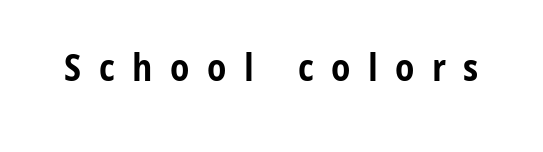
The image shows 37 px bold, condensed sans-serif type, upright; set unusually wide letter spacing (+0.47 em), not underlined; low stroke contrast and a medium x-height.
